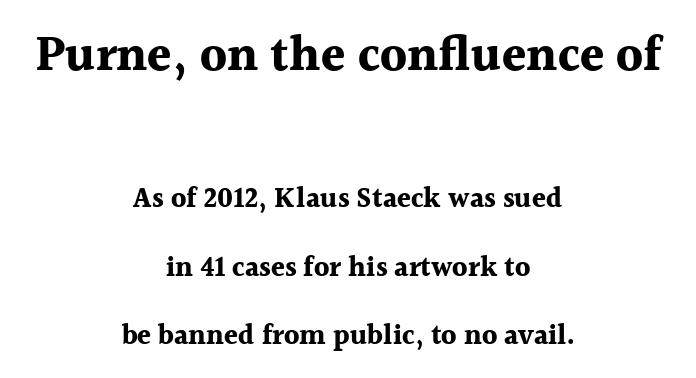
Q: Is the text bold? A: Yes.
Q: Is the text italic (slanted)? A: No, it is upright.
Q: Is the typeface a serif or a sans-serif typeface? A: Serif.
Q: Is the text underlined? A: No.
Q: How is the paragraph aligned? A: Centered.
Q: Is the spacing between letters normal or unusually wide? A: Normal.
Q: Is the spacing between lines tight, normal or loose? A: Loose.
Q: Which block of text is set in a larger size, the first (top) or the second (bottom)? A: The first (top) one.
Q: Width (condensed, normal, or wide)? A: Normal.
Q: x-height? A: Medium.
Q: Monospaced? A: No.
